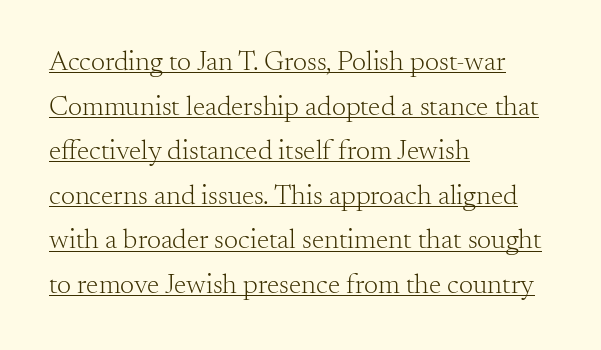
The image shows 28 px light serif type, upright; set left-aligned, normal line spacing (1.59x), normal letter spacing, underlined; medium stroke contrast and a small x-height.
